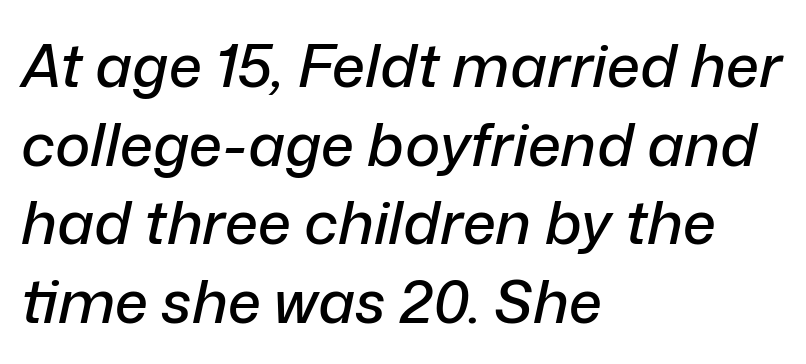
The image shows 60 px text type, italic (leaning right); set left-aligned, normal line spacing (1.31x), normal letter spacing, not underlined; low stroke contrast and a medium x-height.
